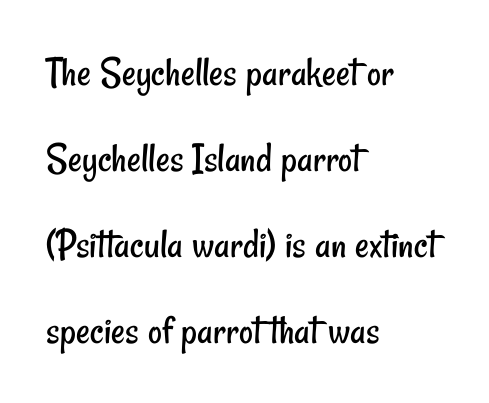
Teacher's note: observe the even left margin — that is flush-left alignment. Heaviness? Minimal to ordinary, like unemphasized prose. The gaps between neighbouring characters are ordinary and unremarkable. Clear beneath every line of the passage. Widely set lines give the paragraph a tall, airy silhouette. A typesetter would call this proportional, since set widths differ per character.
